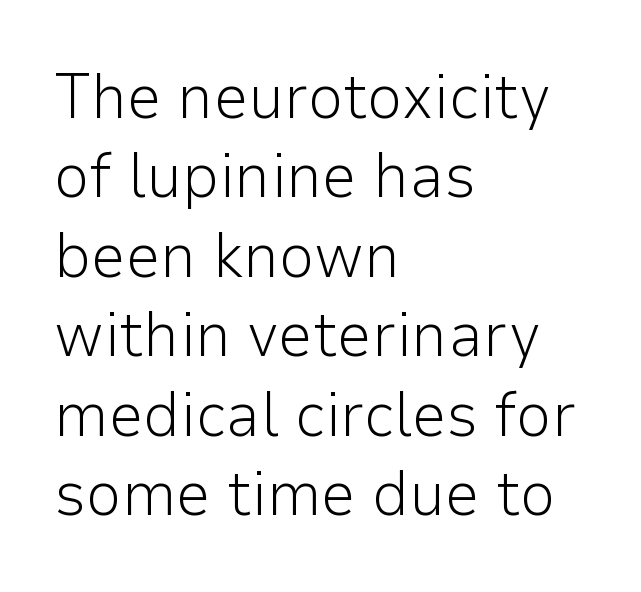
{"serif": "no", "italic": "no", "bold": "no", "weight": "light", "width": "normal", "stroke_contrast": "low", "x_height": "medium", "monospaced": "no", "underline": "no", "align": "left", "line_spacing": "normal", "line_spacing_ratio": 1.26, "letter_spacing": "normal", "letter_spacing_em": 0.0, "glyph_px": 63}
